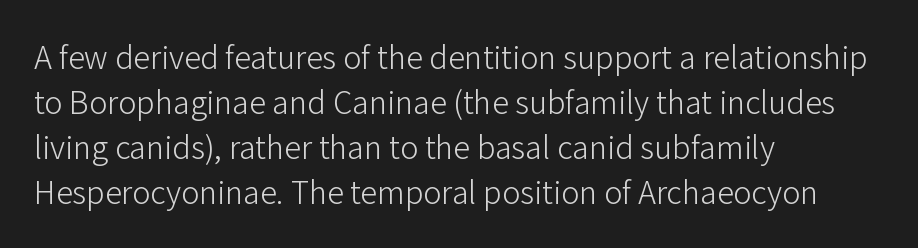
Q: Is the text bold? A: No.
Q: Is the text italic (slanted)? A: No, it is upright.
Q: Is the typeface a serif or a sans-serif typeface? A: Sans-serif.
Q: Is the text underlined? A: No.
Q: How is the paragraph aligned? A: Left-aligned.
Q: Is the spacing between letters normal or unusually wide? A: Normal.
Q: Is the spacing between lines tight, normal or loose? A: Normal.
Q: Width (condensed, normal, or wide)? A: Normal.
Q: Stroke contrast? A: Low.
Q: x-height? A: Medium.
Q: Monospaced? A: No.
